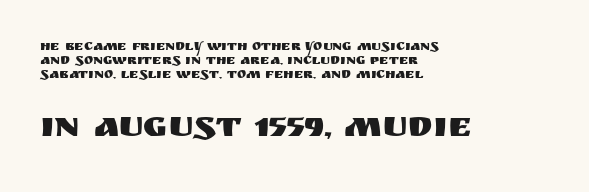
Q: Is the text italic (slanted)? A: No, it is upright.
Q: Is the typeface a serif or a sans-serif typeface? A: Sans-serif.
Q: Is the text underlined? A: No.
Q: How is the paragraph aligned? A: Left-aligned.
Q: Is the spacing between letters normal or unusually wide? A: Normal.
Q: Is the spacing between lines tight, normal or loose? A: Tight.
Q: Which block of text is set in a larger size, the first (top) or the second (bottom)? A: The second (bottom) one.
Q: Width (condensed, normal, or wide)? A: Normal.
Q: Stroke contrast? A: Medium.
Q: x-height? A: Large.
Q: Monospaced? A: No.
